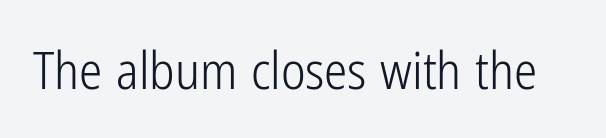
The strokes are not fattened; the text isn't bold. Letterform terminals end flat and unadorned throughout the passage. Just letters on the line, the space beneath them empty. The type sits square on the baseline with zero lean. Standard letterfit; no display-style spreading of the glyphs.
